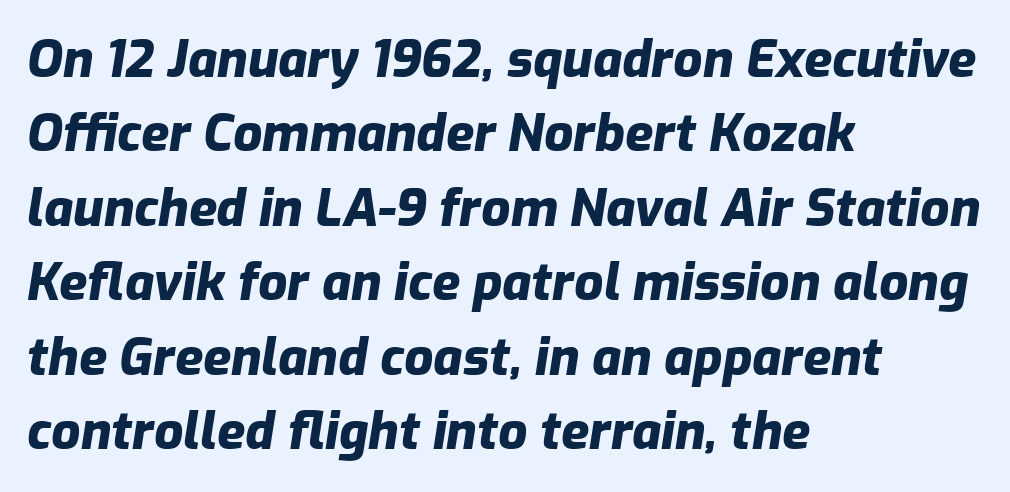
The block of text has a typical density, with ordinary space between rows. Each letter keeps its own natural width here, so spacing adapts to shape. The zone under the glyphs is completely vacant. This rendering leaves character spacing at its baseline value. Which margin do the lines hug? The left one — the right edge is uneven.
